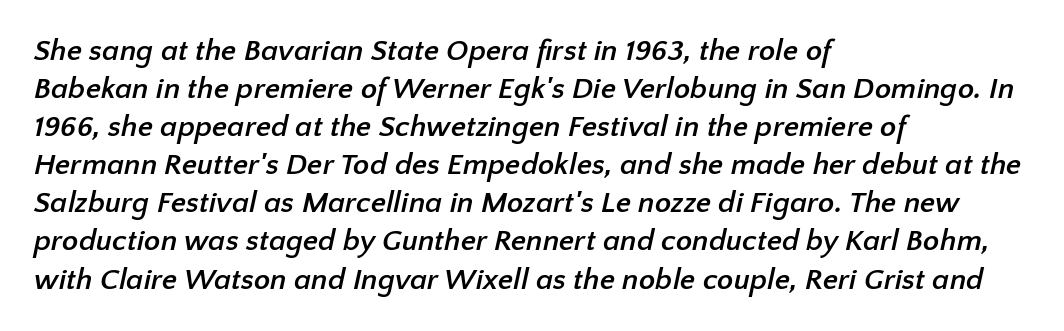
The image shows 30 px semibold sans-serif type; set left-aligned, normal line spacing (1.27x), normal letter spacing, not underlined; low stroke contrast and a medium x-height.
